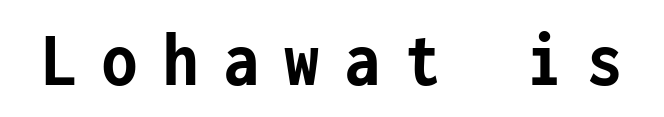
{"serif": "no", "italic": "no", "bold": "yes", "weight": "semibold", "width": "condensed", "stroke_contrast": "low", "x_height": "medium", "monospaced": "yes", "underline": "no", "letter_spacing": "wide", "letter_spacing_em": 0.32, "glyph_px": 80}
